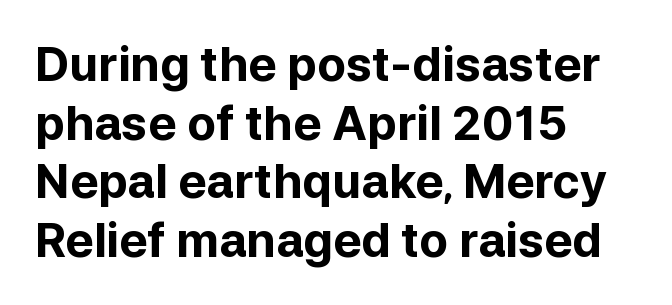
This sample has the flowing, uneven cadence of proportional lettering. Has an underline been added? It has not. This sample uses a sans-serif face. Students, this is bold: see how much ink each stroke carries.
